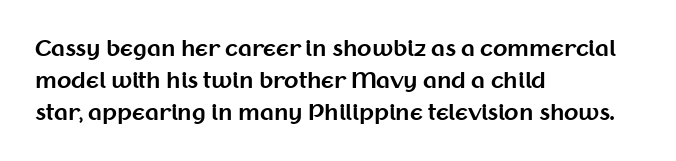
Tracking value appears to be zero — textbook default spacing. Is the type bold? Yes — the strokes are clearly thick and heavy. The block of text has a typical density, with ordinary space between rows. The rag falls on the right side of this text block. Words float on clear page, feet unadorned.
